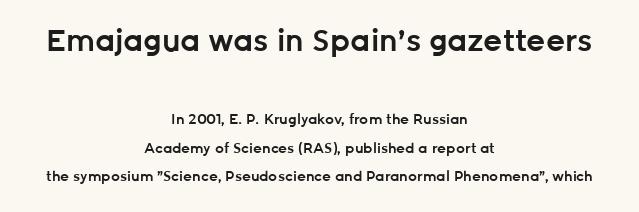
Q: Is the text bold? A: Semi-bold.
Q: Is the text italic (slanted)? A: No, it is upright.
Q: Is the typeface a serif or a sans-serif typeface? A: Sans-serif.
Q: Is the text underlined? A: No.
Q: How is the paragraph aligned? A: Centered.
Q: Is the spacing between letters normal or unusually wide? A: Normal.
Q: Is the spacing between lines tight, normal or loose? A: Loose.
Q: Which block of text is set in a larger size, the first (top) or the second (bottom)? A: The first (top) one.
Q: Width (condensed, normal, or wide)? A: Normal.
Q: Stroke contrast? A: Low.
Q: x-height? A: Medium.
Q: Monospaced? A: No.
